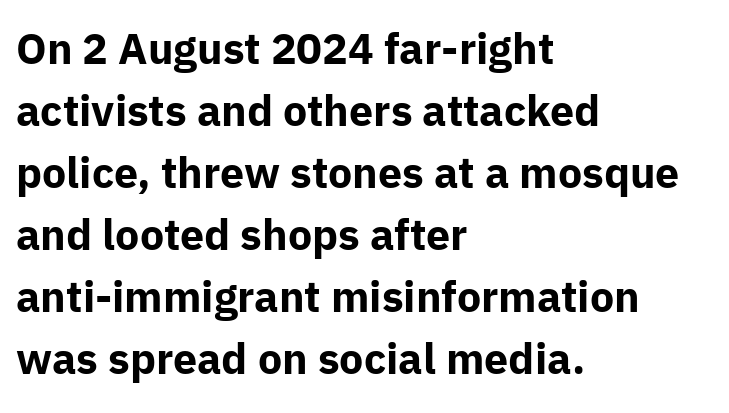
A classic flush-left, rag-right setting is used for this passage. Quick note: underline off. These lines are rendered in a variable-pitch font. Thick stems and heavy bowls — unmistakably bold. Rows of type keep a routine distance in the vertical direction.
